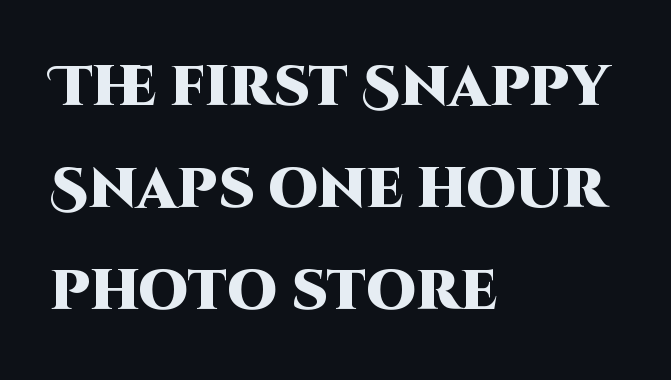
Are there feet on the stems? There aren't — it's a sans. Default kerning and tracking; the words read as compact shapes. The rendering uses a bold face; every stroke is thick and dark. Glance below the letters and you will spot only blank space. Alignment: flush left.
